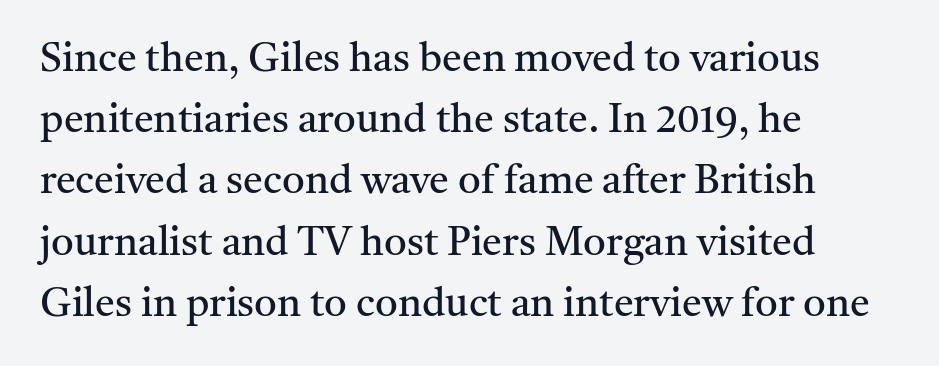
Nothing heavy about these letters — not bold at all. This sample uses a serif face. Proportional: the letters do not fall into vertical columns. The space directly below the letters is spotless. What's the leading like? Ordinary, nothing unusual.
